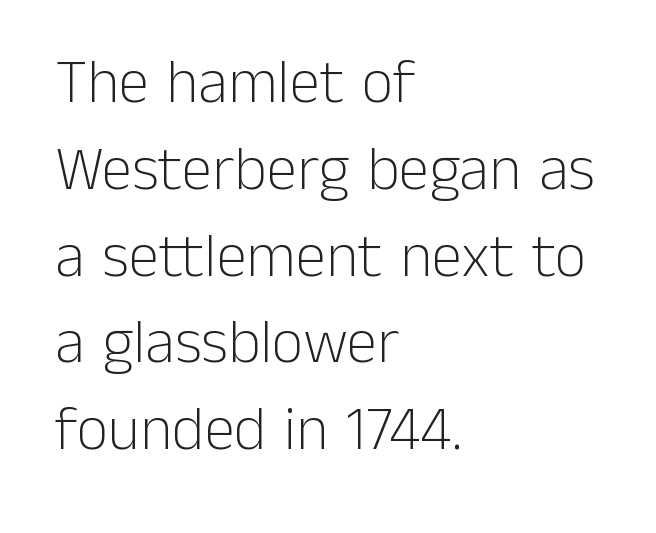
Q: Is the text bold? A: No.
Q: Is the text italic (slanted)? A: No, it is upright.
Q: Is the typeface a serif or a sans-serif typeface? A: Sans-serif.
Q: Is the text underlined? A: No.
Q: How is the paragraph aligned? A: Left-aligned.
Q: Is the spacing between letters normal or unusually wide? A: Normal.
Q: Is the spacing between lines tight, normal or loose? A: Normal.
Q: Width (condensed, normal, or wide)? A: Normal.
Q: Stroke contrast? A: Low.
Q: x-height? A: Medium.
Q: Monospaced? A: No.
